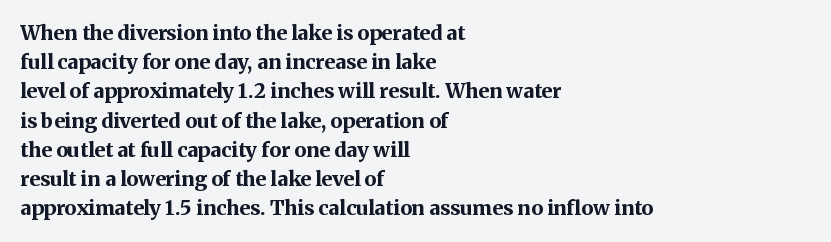
{"italic": "no", "bold": "yes", "underline": "no", "align": "left", "line_spacing": "normal", "line_spacing_ratio": 1.46, "letter_spacing": "normal", "letter_spacing_em": 0.0, "glyph_px": 20}
